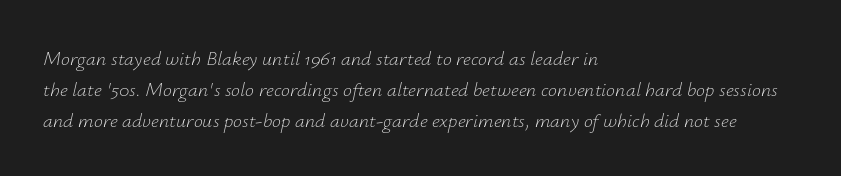
The image shows 20 px text type, italic (leaning right); set left-aligned, normal line spacing (1.55x), normal letter spacing, not underlined.
